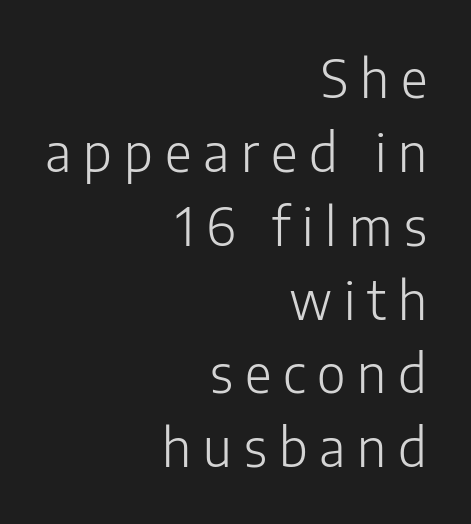
{"serif": "no", "italic": "no", "bold": "no", "weight": "light", "width": "normal", "stroke_contrast": "low", "x_height": "medium", "monospaced": "no", "underline": "no", "align": "right", "line_spacing": "normal", "line_spacing_ratio": 1.42, "letter_spacing": "wide", "letter_spacing_em": 0.23, "glyph_px": 52}
